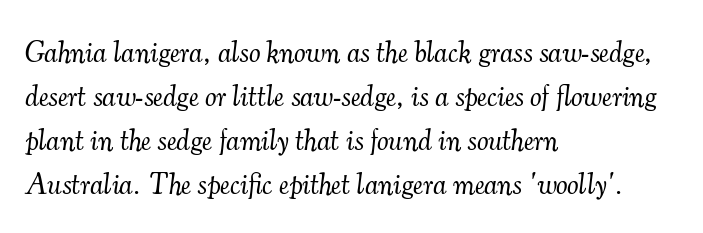
Tracking here is standard; glyphs follow each other at the usual distance. The space directly below the letters is spotless. The ragged edge is on the right, which tells us the setting is flush left. Weight: in the light-to-regular range. Type style note: has serifs.
